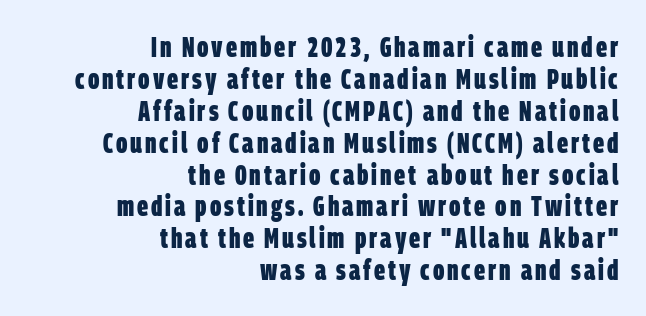
The baseline area is clear. The rendering uses a small line-height, squeezing the rows. Is this a fixed-width face? No — the glyphs have proportional, varying widths. Compared with an ordinary text face, these strokes are far heavier — a full bold. The designer went with a sans here, leaving each stem footless. The paragraph shown leans on its right margin.
